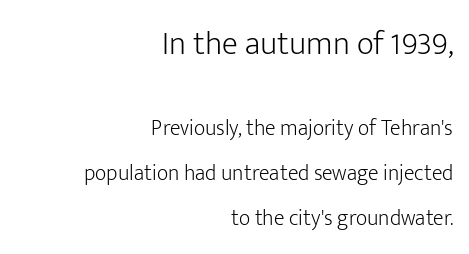
You can tell it's not italic because the verticals are truly vertical. A student would notice the top passage is typeset larger than what follows. Proportional: the letters do not fall into vertical columns. The lines in this sample share a right terminus and differ only in where they begin. Bold? No — there's no thickening of the strokes.
